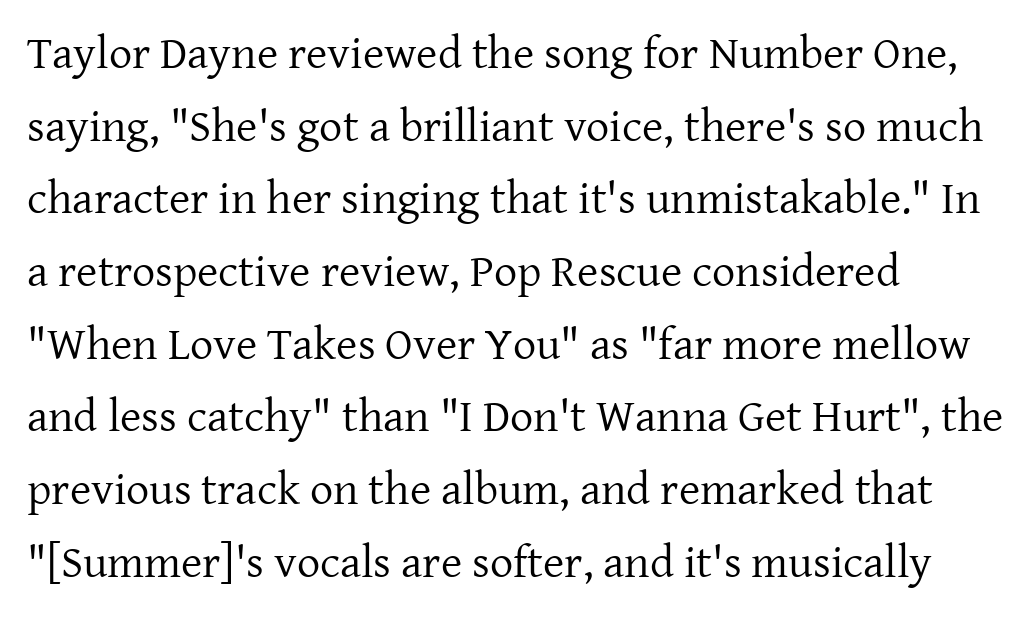
Q: Is the text bold? A: No.
Q: Is the text italic (slanted)? A: No, it is upright.
Q: Is the typeface a serif or a sans-serif typeface? A: Serif.
Q: Is the text underlined? A: No.
Q: How is the paragraph aligned? A: Left-aligned.
Q: Is the spacing between letters normal or unusually wide? A: Normal.
Q: Is the spacing between lines tight, normal or loose? A: Normal.
Q: Width (condensed, normal, or wide)? A: Normal.
Q: Stroke contrast? A: Low.
Q: x-height? A: Medium.
Q: Monospaced? A: No.
